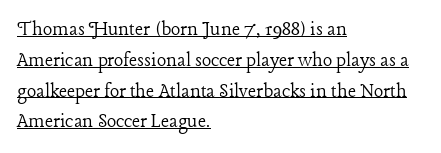
The image shows 22 px text type, upright; set left-aligned, normal line spacing (1.4x), normal letter spacing, underlined.
